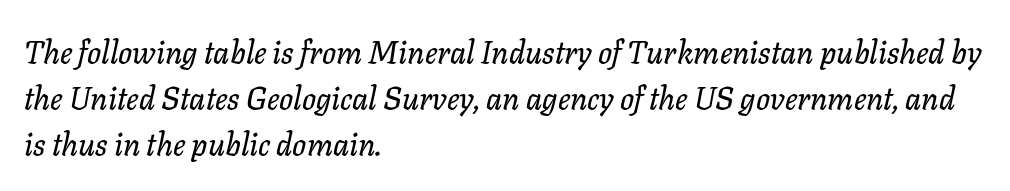
Proportional: the letters do not fall into vertical columns. The text block is weighted toward the left margin, trailing off unevenly rightward. The baseline area is clear. The line-height multiplier appears to be the usual default.
